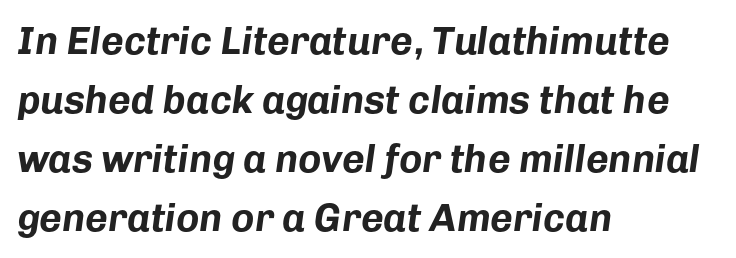
{"italic": "yes", "lean": "right", "slant_degrees": 8, "bold": "yes", "weight": "bold", "width": "normal", "stroke_contrast": "low", "x_height": "medium", "monospaced": "no", "underline": "no", "align": "left", "line_spacing": "normal", "line_spacing_ratio": 1.51, "letter_spacing": "normal", "letter_spacing_em": 0.0, "glyph_px": 39}
